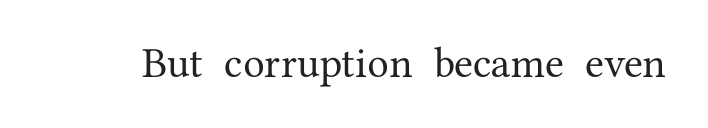
{"serif": "yes", "italic": "no", "width": "normal", "stroke_contrast": "medium", "x_height": "medium", "monospaced": "no", "underline": "no", "letter_spacing": "normal", "letter_spacing_em": 0.0, "glyph_px": 43}
